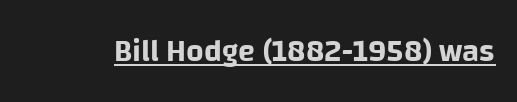
{"serif": "no", "italic": "no", "width": "normal", "stroke_contrast": "low", "x_height": "large", "monospaced": "no", "underline": "yes", "letter_spacing": "normal", "letter_spacing_em": 0.0, "glyph_px": 31}
